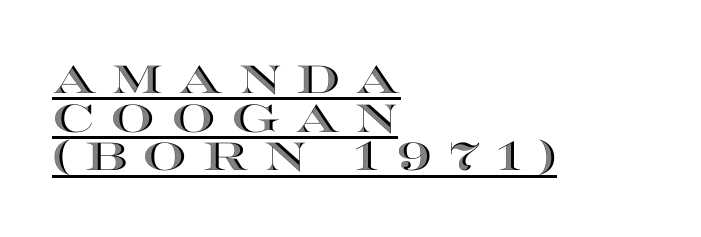
Q: Is the text italic (slanted)? A: No, it is upright.
Q: Is the text underlined? A: Yes.
Q: How is the paragraph aligned? A: Left-aligned.
Q: Is the spacing between letters normal or unusually wide? A: Unusually wide.
Q: Is the spacing between lines tight, normal or loose? A: Tight.
Q: Width (condensed, normal, or wide)? A: Wide.
Q: x-height? A: Large.
Q: Monospaced? A: No.
